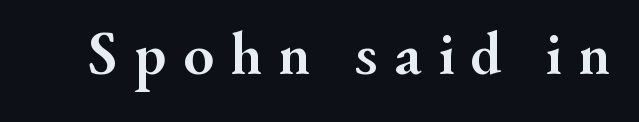
Q: Is the text bold? A: Yes.
Q: Is the text italic (slanted)? A: No, it is upright.
Q: Is the typeface a serif or a sans-serif typeface? A: Serif.
Q: Is the text underlined? A: No.
Q: Is the spacing between letters normal or unusually wide? A: Unusually wide.
Q: Width (condensed, normal, or wide)? A: Normal.
Q: Stroke contrast? A: Medium.
Q: x-height? A: Small.
Q: Monospaced? A: No.
